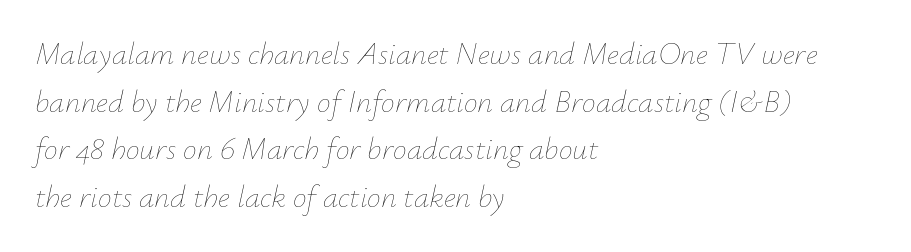
Line spacing here is normal. Varying glyph widths throughout — classic text-font behaviour. Compared with a centered layout, this one pins lines to the left instead. Tracking here is standard; glyphs follow each other at the usual distance. Style check: oblique. Caption: face not bold, strokes unweighted.
